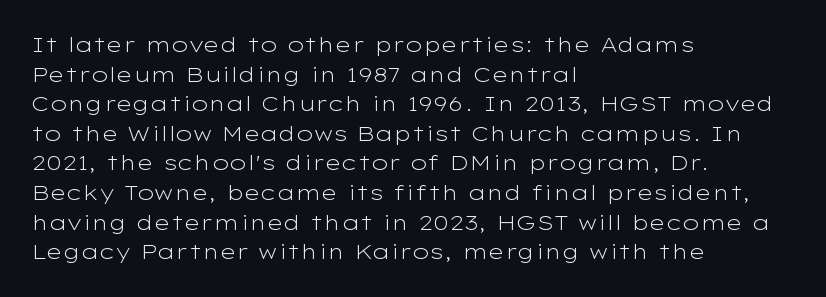
{"italic": "no", "bold": "no", "underline": "no", "align": "left", "line_spacing": "normal", "line_spacing_ratio": 1.41, "letter_spacing": "normal", "letter_spacing_em": 0.0, "glyph_px": 21}
